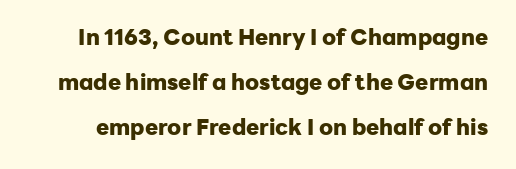
{"italic": "no", "bold": "yes", "underline": "no", "line_spacing": "loose", "line_spacing_ratio": 2.04, "letter_spacing": "normal", "letter_spacing_em": 0.0, "glyph_px": 22}
